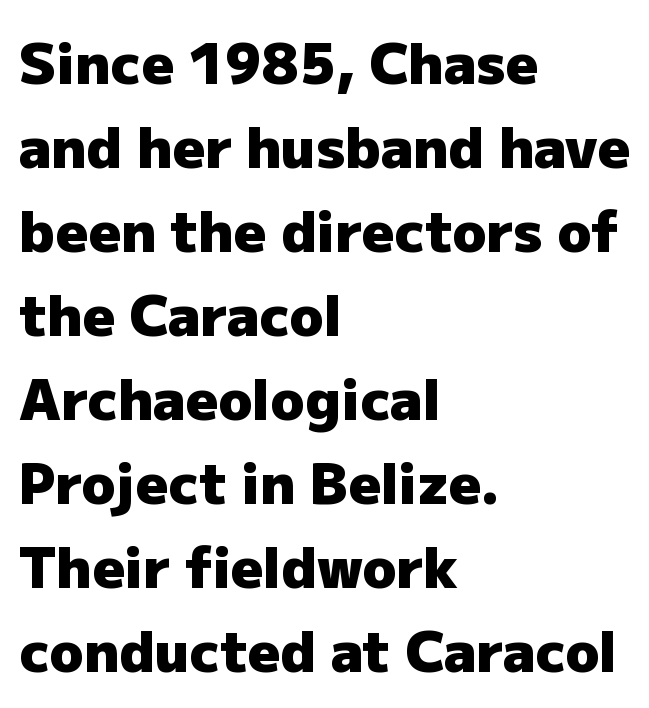
The font's upright variant was chosen for this text. Examine the stroke ends and you'll find no serifs. The rag falls on the right side of this text block. Interline gaps are of average width in this sample.
